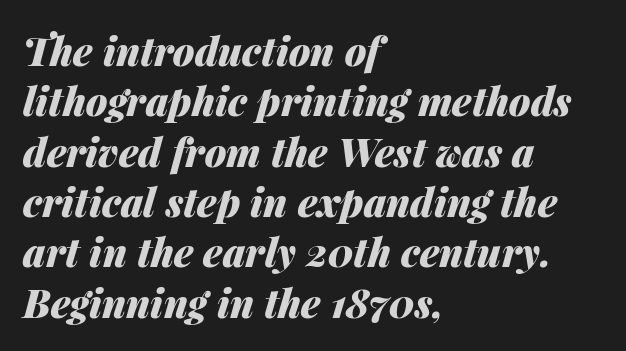
These lines are rendered in a variable-pitch font. Each row of text sits above clean, open space. Observe the lean: these are italic letterforms. The rendering uses a moderate line-height, typical for paragraphs.
